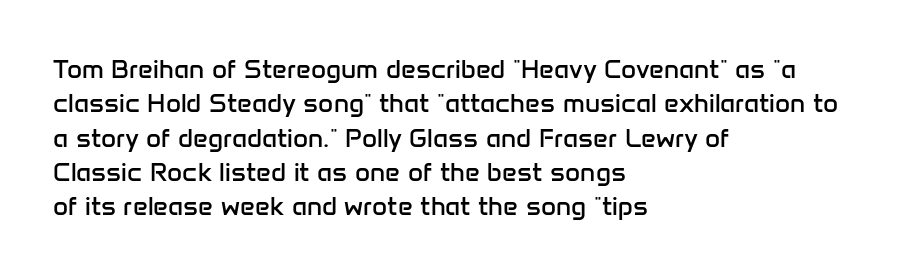
Q: Is the text bold? A: No.
Q: Is the text italic (slanted)? A: No, it is upright.
Q: Is the text underlined? A: No.
Q: How is the paragraph aligned? A: Left-aligned.
Q: Is the spacing between letters normal or unusually wide? A: Normal.
Q: Is the spacing between lines tight, normal or loose? A: Normal.
